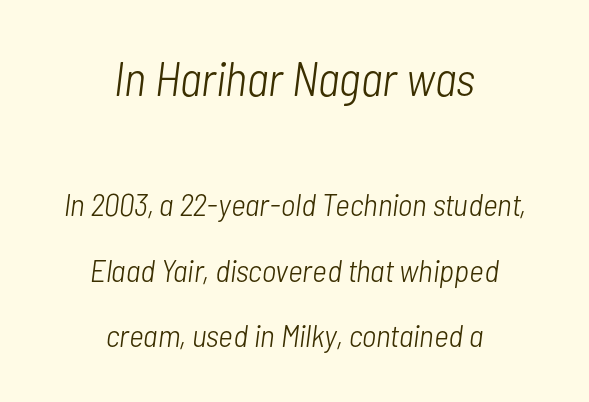
Words appear dense and cohesive because spacing is normal. Clear beneath every line of the passage. The letters in the upper block stand taller than those in the block below. Nothing heavy about these letters — not bold at all. Does the lettering tilt? It does — this is italic.
